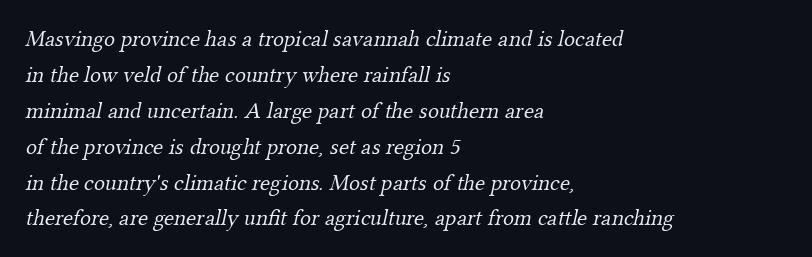
The strokes are not fattened; the text isn't bold. Interline gaps are of average width in this sample. The paragraph has a hard left edge and a soft right edge. The baseline area is clear. The rendering keeps characters at their native spacing.
